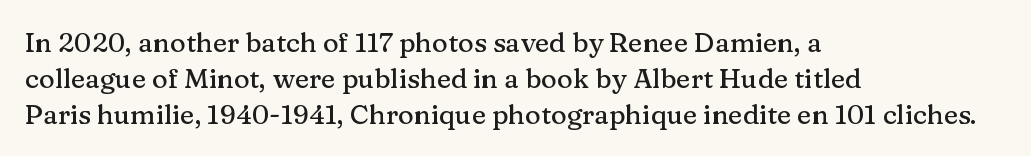
Vertically, the passage feels balanced, rows spaced as you'd expect. The face used here is rendered with its standard letterfit. The words here are not underlined. Posture: straight, roman, zero tilt.
